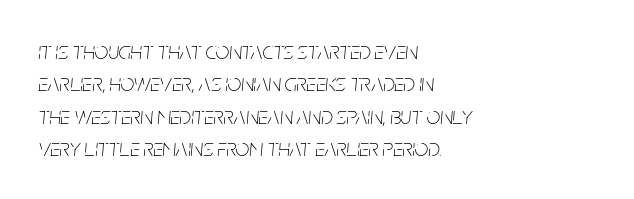
Q: Is the text bold? A: No.
Q: Is the text italic (slanted)? A: Yes, it leans right by about 5 degrees.
Q: Is the text underlined? A: No.
Q: How is the paragraph aligned? A: Left-aligned.
Q: Is the spacing between letters normal or unusually wide? A: Normal.
Q: Is the spacing between lines tight, normal or loose? A: Normal.
